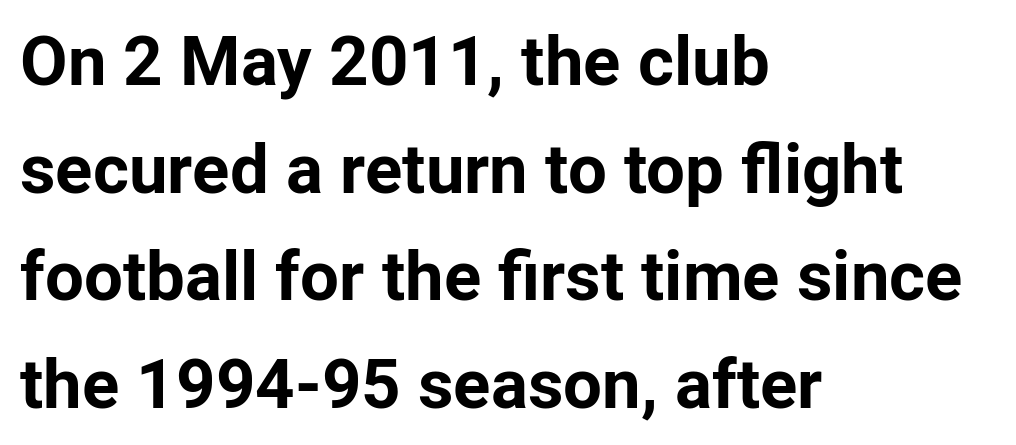
{"serif": "no", "italic": "no", "bold": "yes", "weight": "bold", "width": "normal", "stroke_contrast": "low", "x_height": "medium", "monospaced": "no", "underline": "no", "align": "left", "line_spacing": "normal", "line_spacing_ratio": 1.56, "letter_spacing": "normal", "letter_spacing_em": 0.0, "glyph_px": 69}
